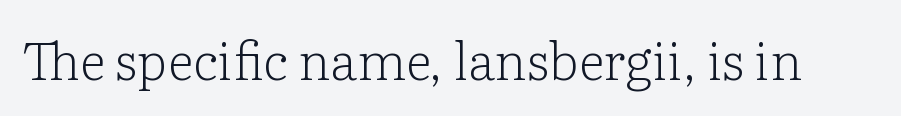
The image shows 52 px light serif type, upright; set normal letter spacing, not underlined; low stroke contrast and a medium x-height.
